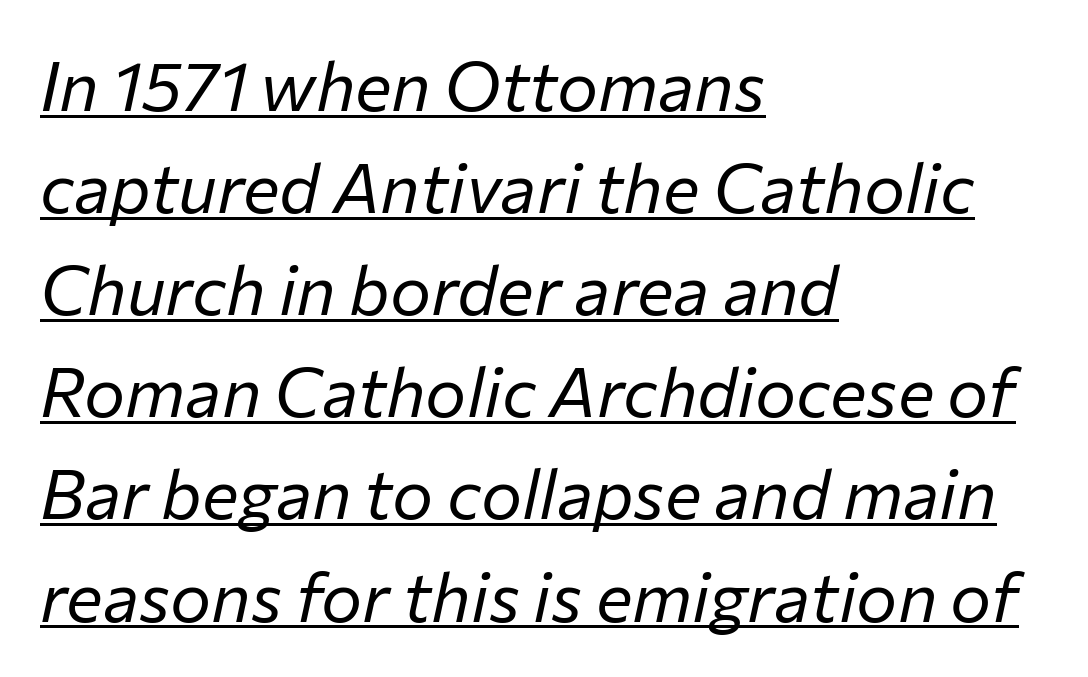
Q: Is the text bold? A: No.
Q: Is the text italic (slanted)? A: Yes, it leans right by about 12 degrees.
Q: Is the text underlined? A: Yes.
Q: How is the paragraph aligned? A: Left-aligned.
Q: Is the spacing between letters normal or unusually wide? A: Normal.
Q: Is the spacing between lines tight, normal or loose? A: Normal.
Q: Width (condensed, normal, or wide)? A: Normal.
Q: Stroke contrast? A: Low.
Q: x-height? A: Medium.
Q: Monospaced? A: No.
